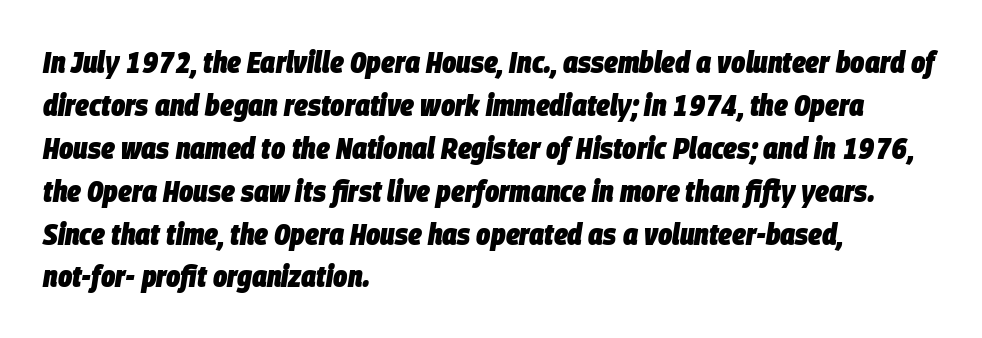
{"italic": "yes", "lean": "right", "slant_degrees": 9, "bold": "yes", "weight": "heavy", "width": "condensed", "stroke_contrast": "low", "x_height": "large", "monospaced": "no", "underline": "no", "align": "left", "line_spacing": "normal", "line_spacing_ratio": 1.43, "letter_spacing": "normal", "letter_spacing_em": 0.0, "glyph_px": 30}
